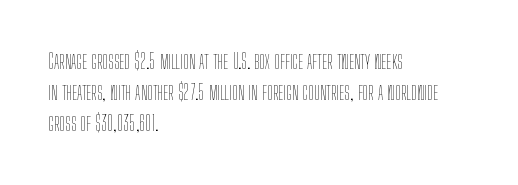
{"italic": "no", "bold": "no", "underline": "no", "align": "left", "line_spacing": "normal", "line_spacing_ratio": 1.48, "letter_spacing": "normal", "letter_spacing_em": 0.0, "glyph_px": 21}
